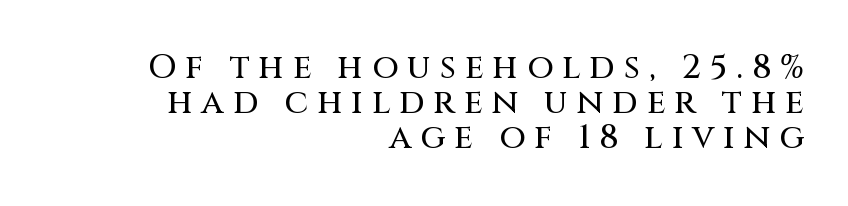
Q: Is the text italic (slanted)? A: No, it is upright.
Q: Is the typeface a serif or a sans-serif typeface? A: Sans-serif.
Q: Is the text underlined? A: No.
Q: How is the paragraph aligned? A: Right-aligned.
Q: Is the spacing between letters normal or unusually wide? A: Unusually wide.
Q: Is the spacing between lines tight, normal or loose? A: Tight.
Q: Width (condensed, normal, or wide)? A: Normal.
Q: Stroke contrast? A: Medium.
Q: x-height? A: Large.
Q: Monospaced? A: No.
